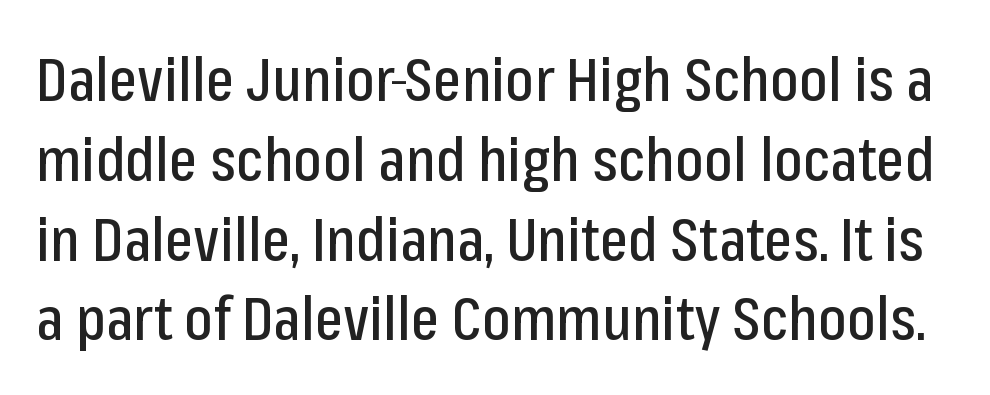
Q: Is the text italic (slanted)? A: No, it is upright.
Q: Is the typeface a serif or a sans-serif typeface? A: Sans-serif.
Q: Is the text underlined? A: No.
Q: Is the spacing between letters normal or unusually wide? A: Normal.
Q: Is the spacing between lines tight, normal or loose? A: Normal.
Q: Width (condensed, normal, or wide)? A: Condensed.
Q: Stroke contrast? A: Low.
Q: x-height? A: Medium.
Q: Monospaced? A: No.
